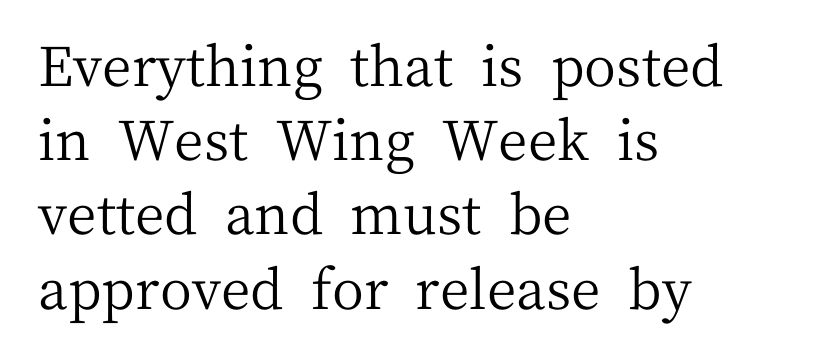
{"serif": "yes", "italic": "no", "bold": "no", "weight": "regular", "width": "normal", "stroke_contrast": "medium", "x_height": "medium", "monospaced": "no", "underline": "no", "align": "left", "line_spacing": "normal", "line_spacing_ratio": 1.35, "letter_spacing": "normal", "letter_spacing_em": 0.0, "glyph_px": 55}
